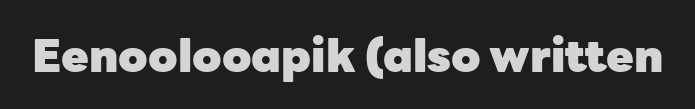
When letters stand straight like this, we call the style roman or upright. Varying glyph widths throughout — classic text-font behaviour. These lines keep a tight, regular rhythm from letter to letter. The rendering shows plain stroke endings on the letterforms — a sans-serif design. Bold? Absolutely — the strokes are thick and heavy.
